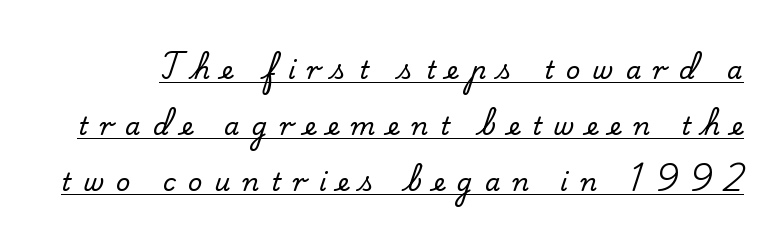
{"underline": "yes", "line_spacing": "loose", "line_spacing_ratio": 2.24, "letter_spacing": "wide", "letter_spacing_em": 0.48, "glyph_px": 25}
